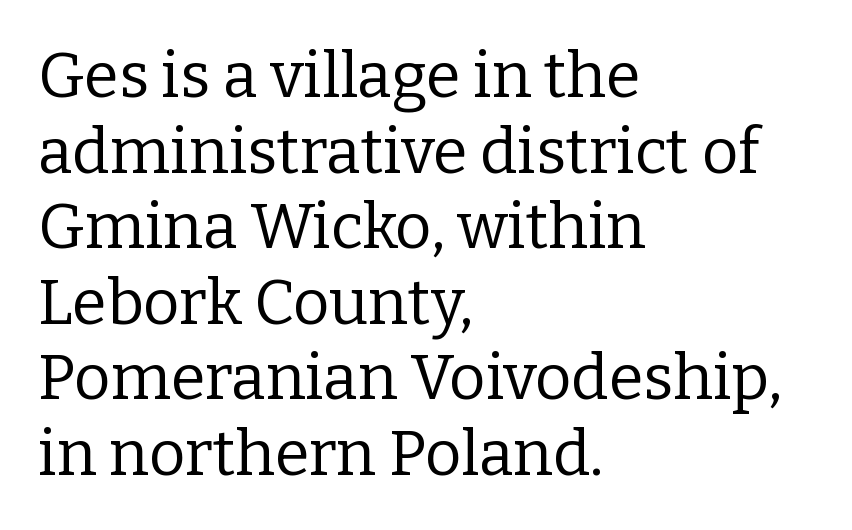
{"serif": "yes", "italic": "no", "bold": "no", "weight": "regular", "width": "normal", "stroke_contrast": "low", "x_height": "medium", "monospaced": "no", "underline": "no", "align": "left", "line_spacing_ratio": 1.2, "letter_spacing": "normal", "letter_spacing_em": 0.0, "glyph_px": 63}
